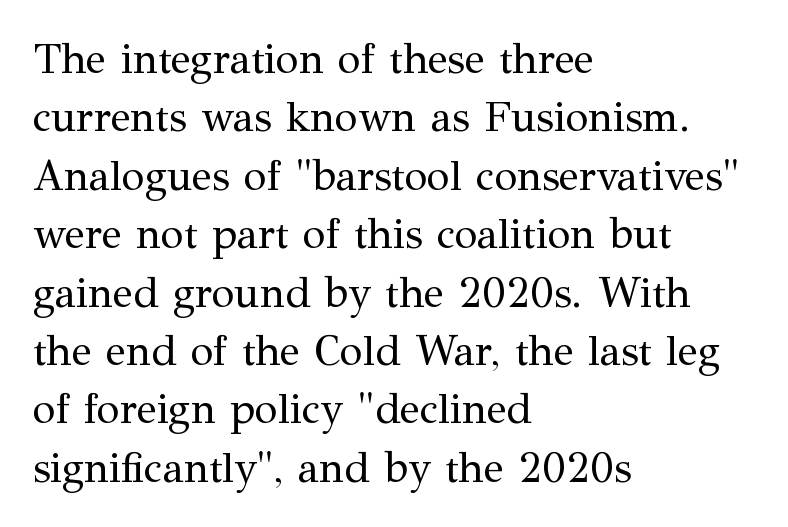
Q: Is the text bold? A: No.
Q: Is the text italic (slanted)? A: No, it is upright.
Q: Is the typeface a serif or a sans-serif typeface? A: Serif.
Q: Is the text underlined? A: No.
Q: How is the paragraph aligned? A: Left-aligned.
Q: Is the spacing between letters normal or unusually wide? A: Normal.
Q: Is the spacing between lines tight, normal or loose? A: Normal.
Q: Width (condensed, normal, or wide)? A: Normal.
Q: Stroke contrast? A: Medium.
Q: x-height? A: Medium.
Q: Monospaced? A: No.
